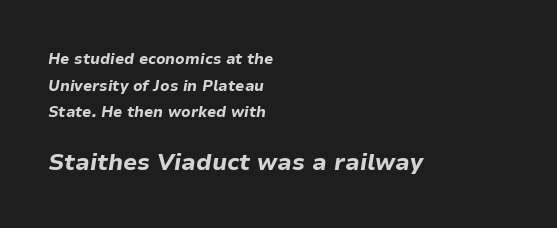
Q: Is the text bold? A: Yes.
Q: Is the text italic (slanted)? A: Yes, it leans right by about 9 degrees.
Q: Is the text underlined? A: No.
Q: How is the paragraph aligned? A: Left-aligned.
Q: Is the spacing between letters normal or unusually wide? A: Normal.
Q: Which block of text is set in a larger size, the first (top) or the second (bottom)? A: The second (bottom) one.
